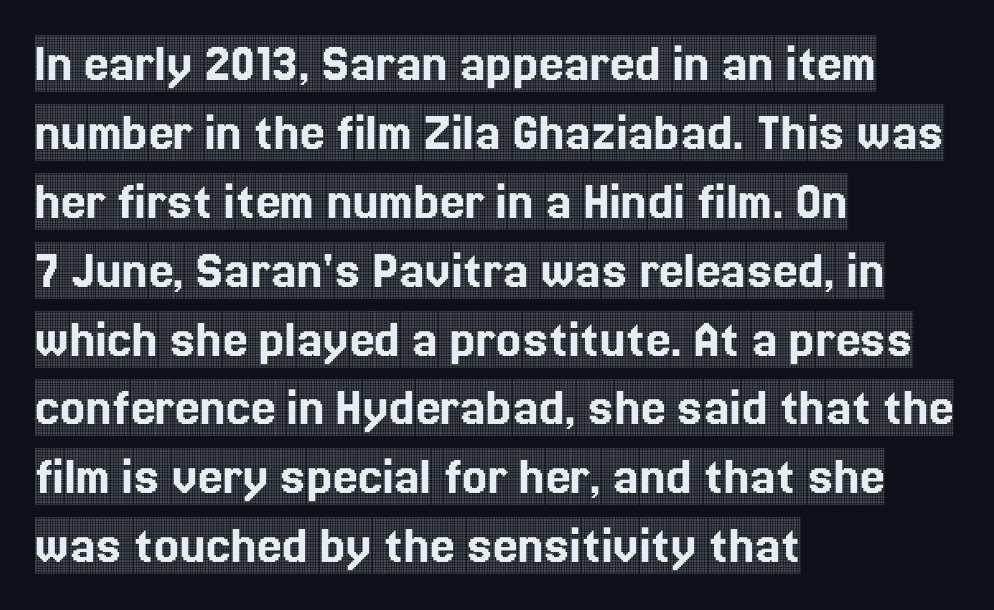
The image shows 56 px condensed serif type, upright; set left-aligned, line spacing 1.23x, normal letter spacing, not underlined; a large x-height.
